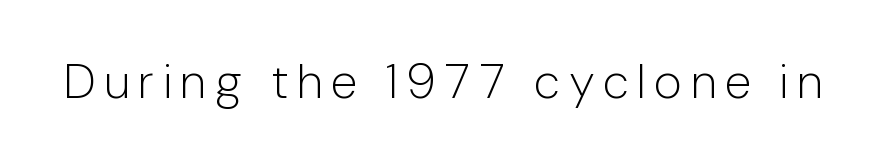
Stems here are at most as thick as an everyday book face. A typesetter would call this heavily tracked-out type. This sample uses an upright cut, with every glyph sitting square on the baseline. The glyphs are unaccompanied by any horizontal stroke below them.
